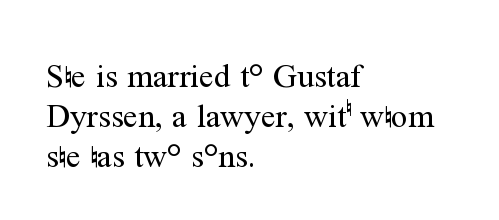
{"serif": "yes", "italic": "no", "bold": "no", "weight": "regular", "width": "normal", "stroke_contrast": "medium", "x_height": "medium", "monospaced": "no", "underline": "no", "align": "left", "line_spacing_ratio": 1.21, "letter_spacing": "normal", "letter_spacing_em": 0.0, "glyph_px": 33}
